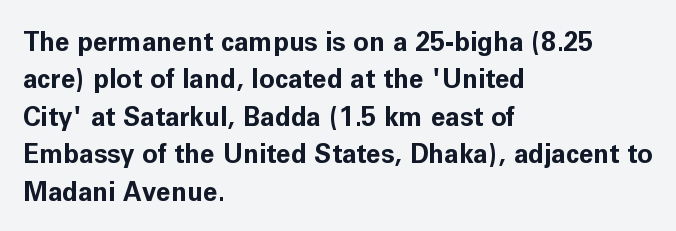
{"italic": "no", "bold": "yes", "underline": "no", "align": "left", "line_spacing": "normal", "line_spacing_ratio": 1.44, "letter_spacing": "normal", "letter_spacing_em": 0.0, "glyph_px": 26}
